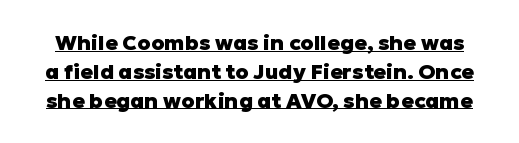
{"italic": "no", "bold": "yes", "underline": "yes", "line_spacing": "normal", "line_spacing_ratio": 1.37, "letter_spacing": "normal", "letter_spacing_em": 0.0, "glyph_px": 21}
